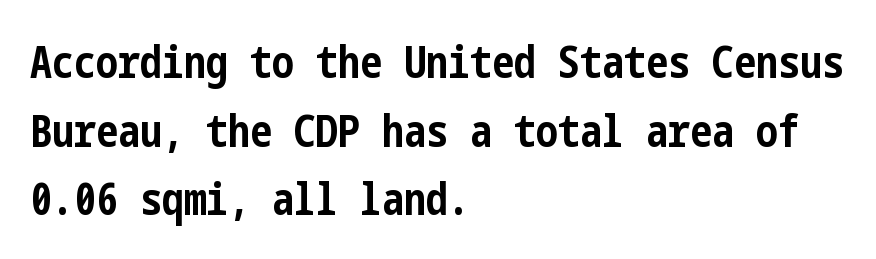
Q: Is the text bold? A: Yes.
Q: Is the text italic (slanted)? A: No, it is upright.
Q: Is the typeface a serif or a sans-serif typeface? A: Sans-serif.
Q: Is the text underlined? A: No.
Q: How is the paragraph aligned? A: Left-aligned.
Q: Is the spacing between letters normal or unusually wide? A: Normal.
Q: Is the spacing between lines tight, normal or loose? A: Normal.
Q: Width (condensed, normal, or wide)? A: Condensed.
Q: Stroke contrast? A: Low.
Q: x-height? A: Medium.
